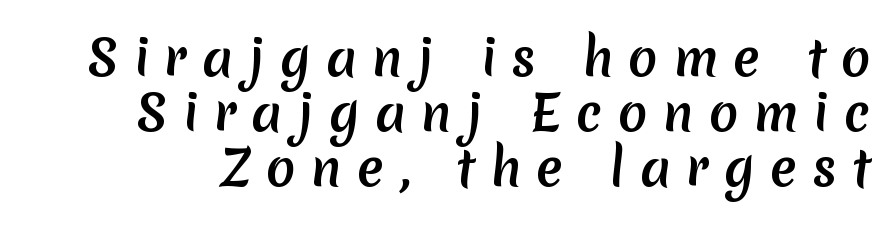
Is the letter spacing exaggerated? Yes — the characters are pushed far apart. Honestly, the rows look squashed on top of each other. The rendering uses natural spacing where letterforms have individual widths. The passage shown is typeset with a sans-serif family. Letters rest on an invisible, unmarked baseline.
